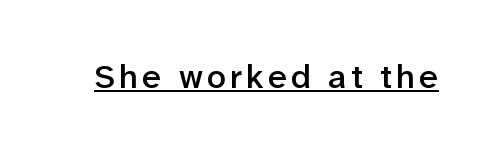
Observe the absence of serifs on each vertical stroke in this sample. The letters stand upright; this is a roman face. Spacing verdict: proportional, widths tailored to each character. In terms of weight, the rendering is demibold, just under bold. A continuous stroke trails under the words, as in a hyperlink.
